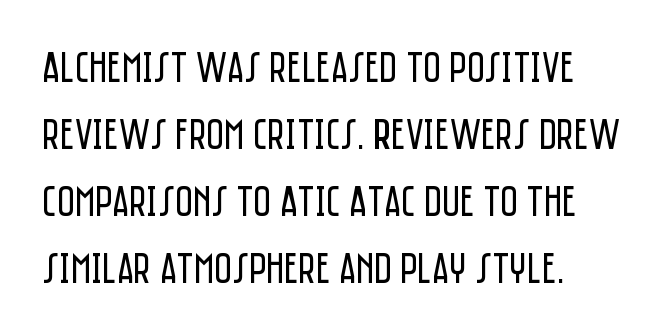
{"serif": "no", "italic": "no", "bold": "no", "weight": "regular", "width": "condensed", "stroke_contrast": "low", "x_height": "large", "monospaced": "no", "underline": "no", "align": "left", "line_spacing": "normal", "line_spacing_ratio": 1.56, "letter_spacing": "normal", "letter_spacing_em": 0.0, "glyph_px": 43}
